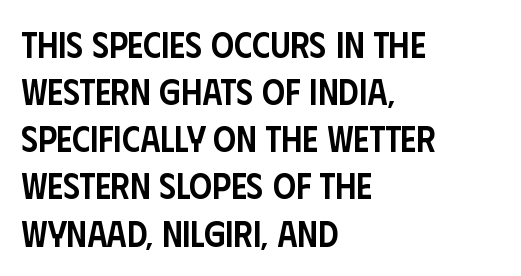
{"serif": "no", "italic": "no", "bold": "semi", "weight": "semibold", "width": "condensed", "stroke_contrast": "low", "x_height": "large", "monospaced": "no", "underline": "no", "align": "left", "line_spacing": "normal", "line_spacing_ratio": 1.31, "letter_spacing": "normal", "letter_spacing_em": 0.0, "glyph_px": 36}
